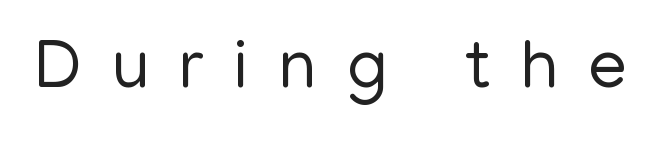
{"serif": "no", "italic": "no", "bold": "no", "weight": "regular", "width": "normal", "stroke_contrast": "low", "x_height": "medium", "monospaced": "no", "underline": "no", "letter_spacing": "wide", "letter_spacing_em": 0.43, "glyph_px": 70}
